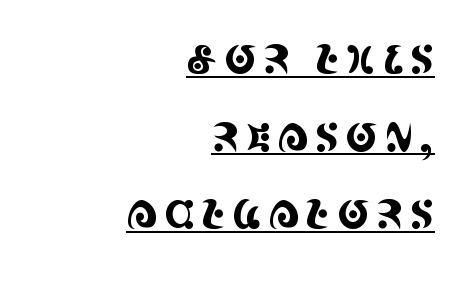
Q: Is the text italic (slanted)? A: No, it is upright.
Q: Is the typeface a serif or a sans-serif typeface? A: Serif.
Q: Is the text underlined? A: Yes.
Q: How is the paragraph aligned? A: Right-aligned.
Q: Is the spacing between lines tight, normal or loose? A: Loose.
Q: Width (condensed, normal, or wide)? A: Condensed.
Q: x-height? A: Large.
Q: Monospaced? A: No.
